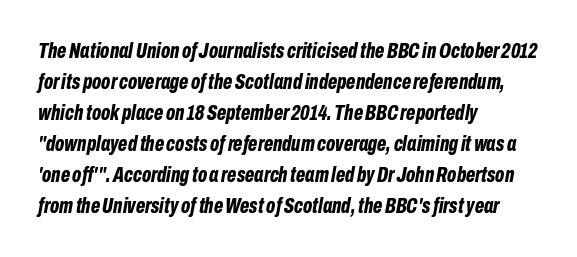
{"italic": "yes", "lean": "right", "slant_degrees": 10, "bold": "yes", "underline": "no", "align": "left", "line_spacing": "normal", "line_spacing_ratio": 1.41, "letter_spacing": "normal", "letter_spacing_em": 0.0, "glyph_px": 22}
